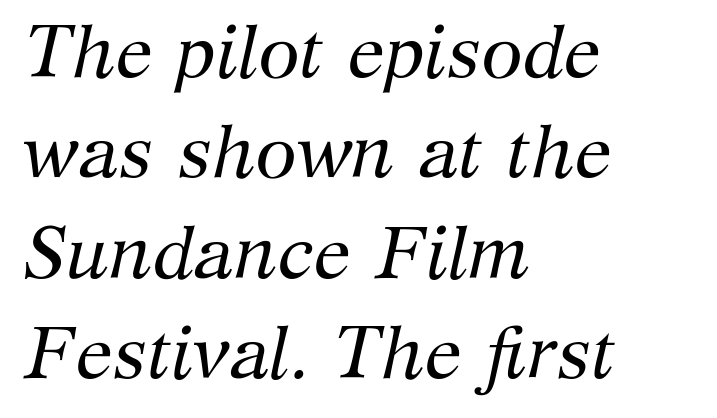
{"serif": "yes", "italic": "yes", "lean": "right", "slant_degrees": 12, "bold": "no", "weight": "regular", "width": "normal", "stroke_contrast": "medium", "x_height": "medium", "monospaced": "no", "underline": "no", "align": "left", "line_spacing": "normal", "line_spacing_ratio": 1.34, "letter_spacing": "normal", "letter_spacing_em": 0.0, "glyph_px": 75}
